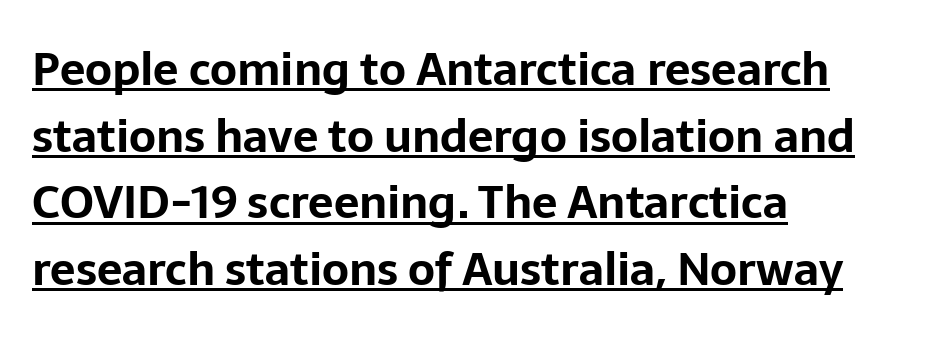
The image shows 45 px bold sans-serif type, upright; set left-aligned, normal line spacing (1.48x), normal letter spacing, underlined; low stroke contrast and a medium x-height.
